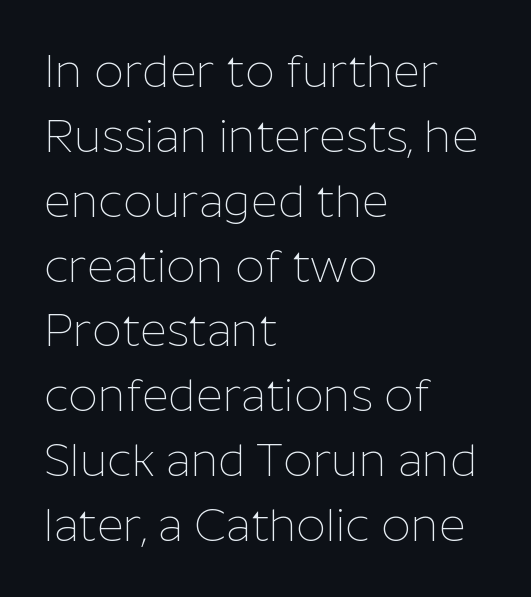
Q: Is the text bold? A: No.
Q: Is the text italic (slanted)? A: No, it is upright.
Q: Is the typeface a serif or a sans-serif typeface? A: Sans-serif.
Q: Is the text underlined? A: No.
Q: How is the paragraph aligned? A: Left-aligned.
Q: Is the spacing between letters normal or unusually wide? A: Normal.
Q: Is the spacing between lines tight, normal or loose? A: Normal.
Q: Width (condensed, normal, or wide)? A: Normal.
Q: Stroke contrast? A: Low.
Q: x-height? A: Medium.
Q: Monospaced? A: No.
